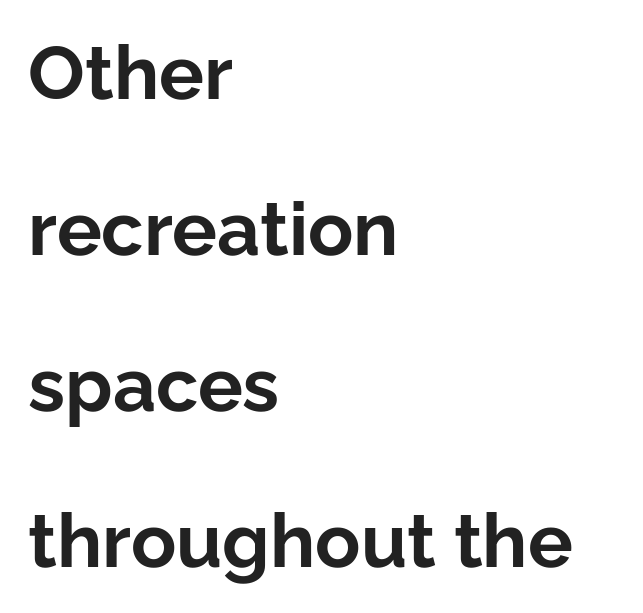
Q: Is the text bold? A: Yes.
Q: Is the text italic (slanted)? A: No, it is upright.
Q: Is the typeface a serif or a sans-serif typeface? A: Sans-serif.
Q: Is the text underlined? A: No.
Q: How is the paragraph aligned? A: Left-aligned.
Q: Is the spacing between letters normal or unusually wide? A: Normal.
Q: Is the spacing between lines tight, normal or loose? A: Loose.
Q: Width (condensed, normal, or wide)? A: Normal.
Q: Stroke contrast? A: Low.
Q: x-height? A: Medium.
Q: Monospaced? A: No.
